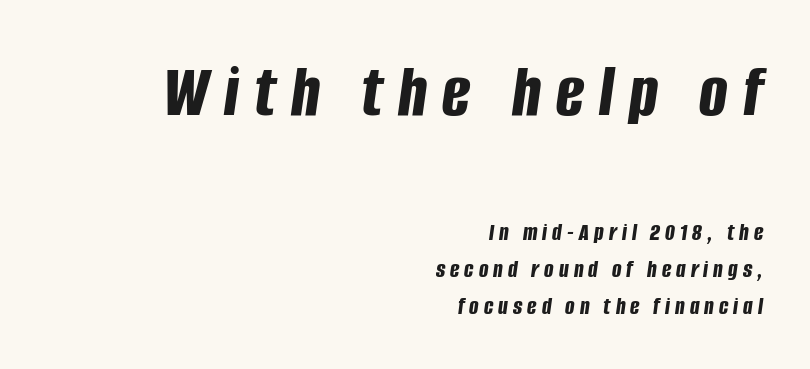
{"italic": "yes", "lean": "right", "slant_degrees": 8, "bold": "yes", "weight": "bold", "width": "condensed", "stroke_contrast": "low", "x_height": "large", "monospaced": "no", "underline": "no", "align": "right", "line_spacing": "normal", "line_spacing_ratio": 1.47, "letter_spacing": "wide", "letter_spacing_em": 0.2, "larger_block": "first", "size_ratio": 3.0, "glyph_px": 75}
